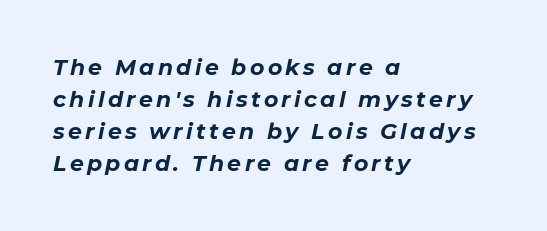
{"italic": "yes", "lean": "right", "slant_degrees": 11, "bold": "yes", "underline": "no", "align": "left", "line_spacing": "normal", "line_spacing_ratio": 1.46, "glyph_px": 22}
